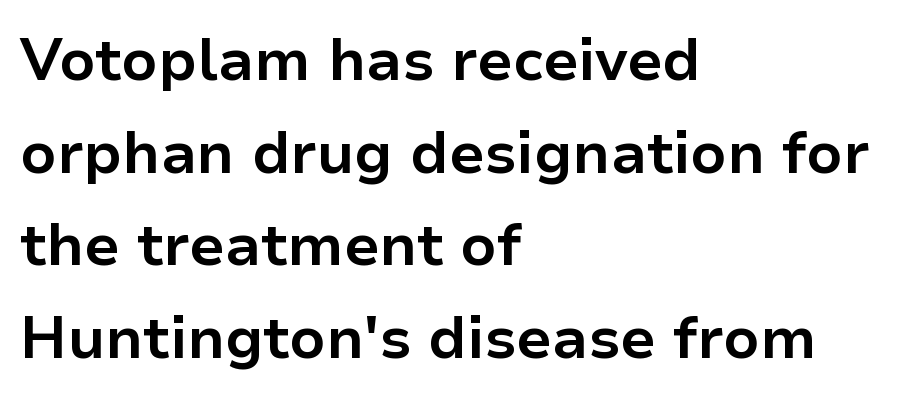
The image shows 59 px bold sans-serif type, upright; set left-aligned, normal line spacing (1.57x), normal letter spacing, not underlined; low stroke contrast and a medium x-height.
